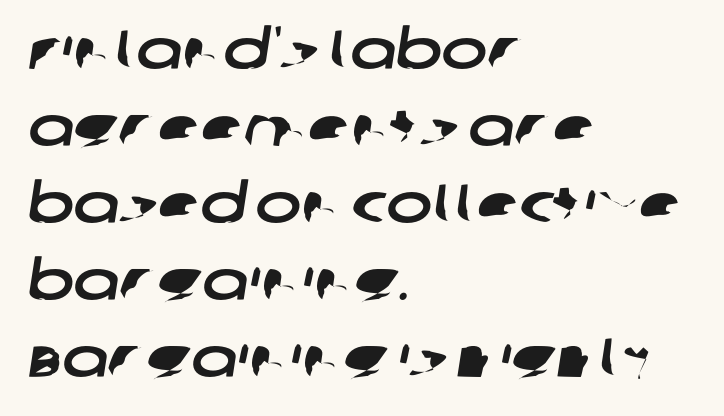
Q: Is the typeface a serif or a sans-serif typeface? A: Sans-serif.
Q: Is the text underlined? A: No.
Q: How is the paragraph aligned? A: Left-aligned.
Q: Is the spacing between letters normal or unusually wide? A: Normal.
Q: Is the spacing between lines tight, normal or loose? A: Normal.
Q: Width (condensed, normal, or wide)? A: Wide.
Q: Stroke contrast? A: Low.
Q: x-height? A: Large.
Q: Monospaced? A: No.
